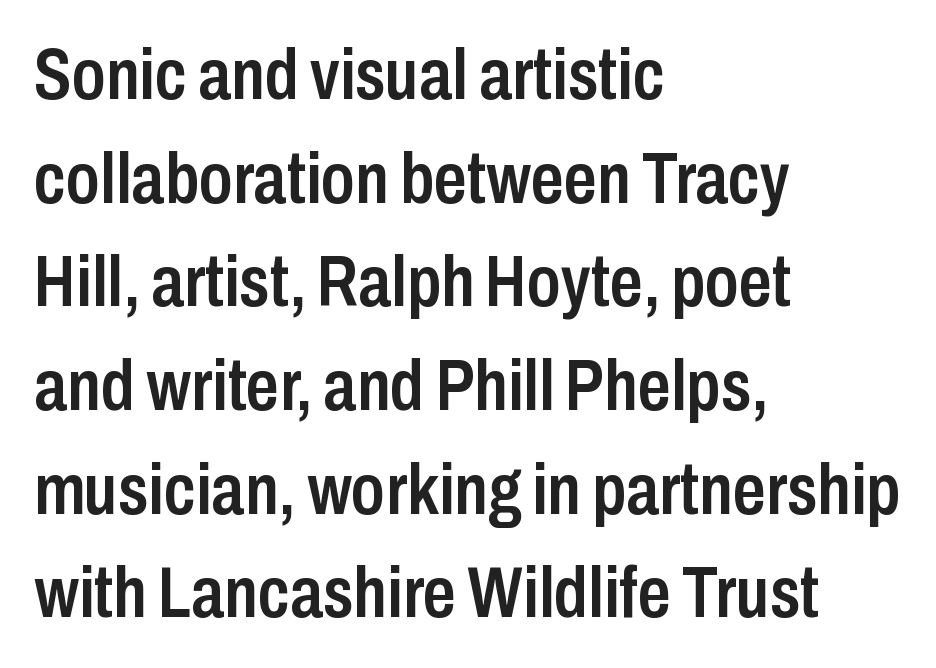
The image shows 73 px semibold, condensed sans-serif type, upright; set left-aligned, normal line spacing (1.42x), normal letter spacing, not underlined; low stroke contrast and a medium x-height.
